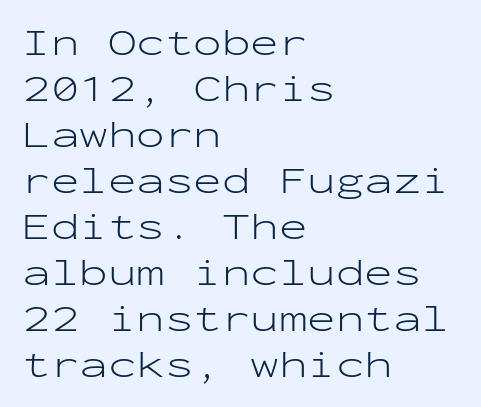
The image shows 38 px light, wide sans-serif type, upright, monospaced; set left-aligned, line spacing 1.21x, normal letter spacing, not underlined; low stroke contrast and a medium x-height.
